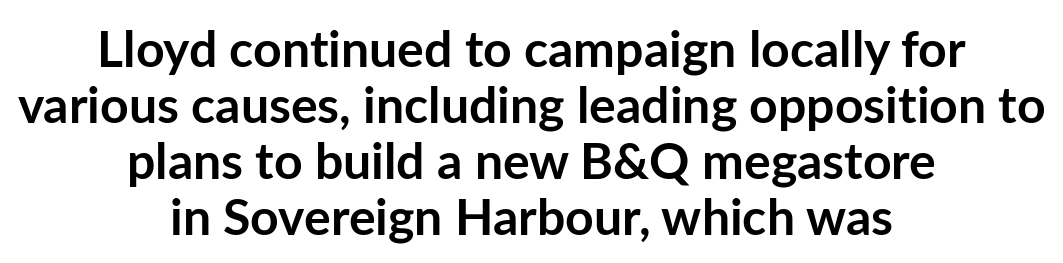
Q: Is the text bold? A: Yes.
Q: Is the text italic (slanted)? A: No, it is upright.
Q: Is the typeface a serif or a sans-serif typeface? A: Sans-serif.
Q: Is the text underlined? A: No.
Q: How is the paragraph aligned? A: Centered.
Q: Is the spacing between letters normal or unusually wide? A: Normal.
Q: Is the spacing between lines tight, normal or loose? A: Tight.
Q: Width (condensed, normal, or wide)? A: Normal.
Q: Stroke contrast? A: Low.
Q: x-height? A: Medium.
Q: Monospaced? A: No.
